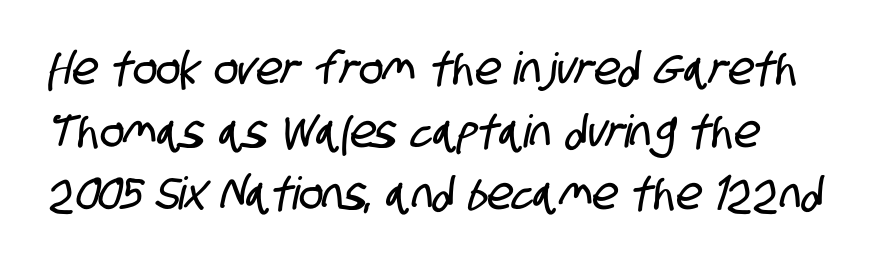
The image shows 45 px condensed sans-serif type; set left-aligned, normal line spacing (1.39x), normal letter spacing, not underlined; low stroke contrast and a large x-height.
